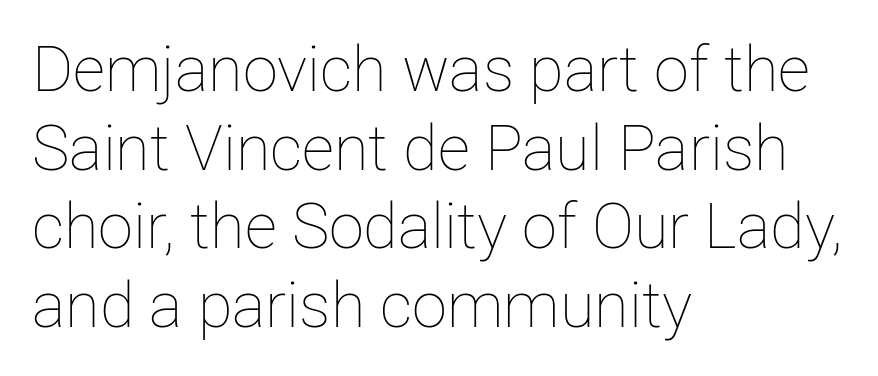
When letters stand straight like this, we call the style roman or upright. The strokes are not fattened; the text isn't bold. Characters follow at the spacing the type designer built in. These lines sit exactly where default settings would place them. Character widths vary here, with narrow letters taking less room than wide ones.
